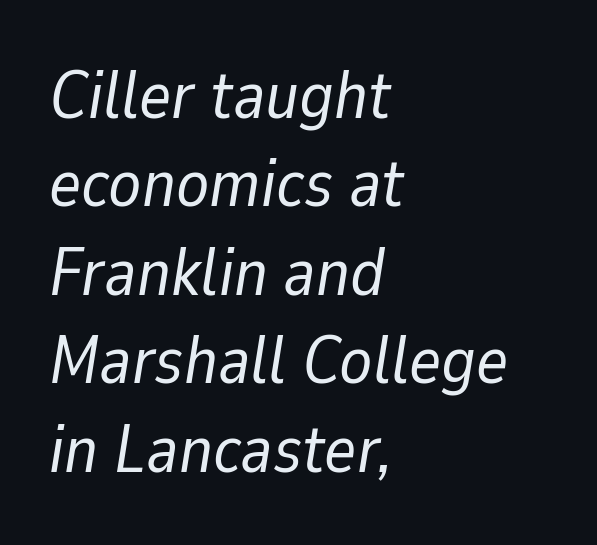
{"italic": "yes", "lean": "right", "slant_degrees": 9, "bold": "no", "weight": "regular", "width": "normal", "stroke_contrast": "low", "x_height": "medium", "monospaced": "no", "underline": "no", "align": "left", "line_spacing": "normal", "line_spacing_ratio": 1.3, "letter_spacing": "normal", "letter_spacing_em": 0.0, "glyph_px": 68}
